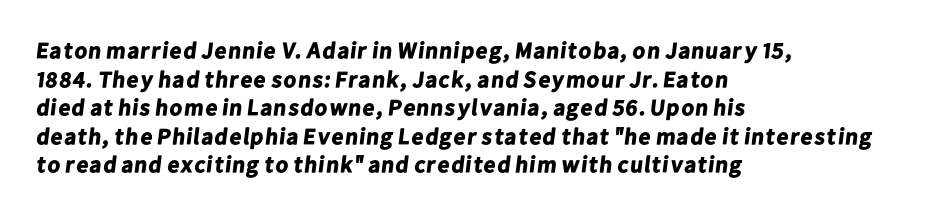
Q: Is the text bold? A: Yes.
Q: Is the text underlined? A: No.
Q: How is the paragraph aligned? A: Left-aligned.
Q: Is the spacing between letters normal or unusually wide? A: Normal.
